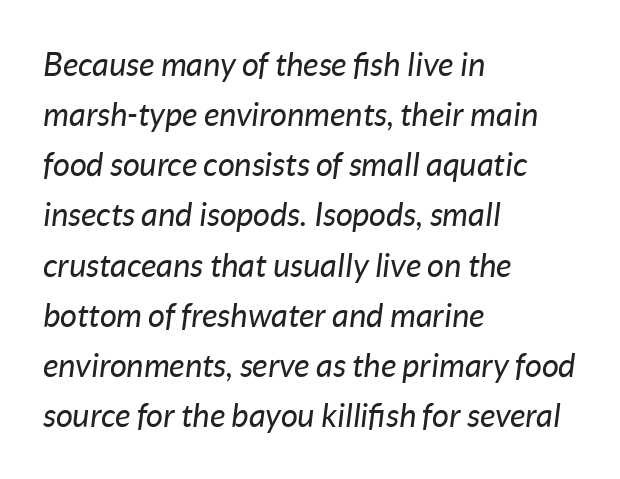
{"italic": "yes", "lean": "right", "slant_degrees": 7, "bold": "no", "weight": "regular", "width": "normal", "stroke_contrast": "low", "x_height": "medium", "monospaced": "no", "underline": "no", "align": "left", "line_spacing": "normal", "line_spacing_ratio": 1.52, "letter_spacing": "normal", "letter_spacing_em": 0.0, "glyph_px": 33}
